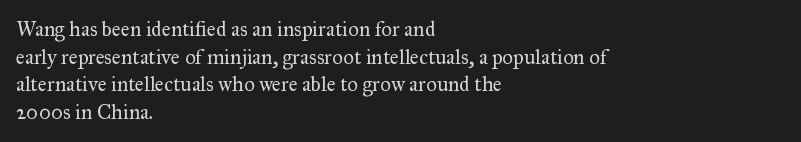
Every stem runs plumb, perpendicular to the baseline. Leftover space on each line is placed entirely after the last word. Check the space under the baseline: it is left empty. This reads as an unemphasized weight, regular at the heaviest. Caption: standard tracking, unaltered.
